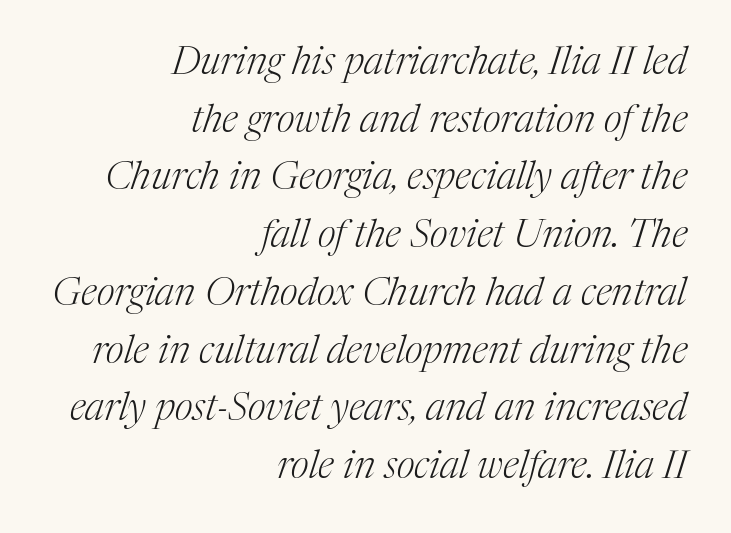
{"serif": "yes", "italic": "yes", "lean": "right", "slant_degrees": 17, "bold": "no", "weight": "light", "width": "normal", "stroke_contrast": "medium", "x_height": "medium", "monospaced": "no", "underline": "no", "align": "right", "line_spacing": "normal", "line_spacing_ratio": 1.48, "letter_spacing": "normal", "letter_spacing_em": 0.0, "glyph_px": 39}
